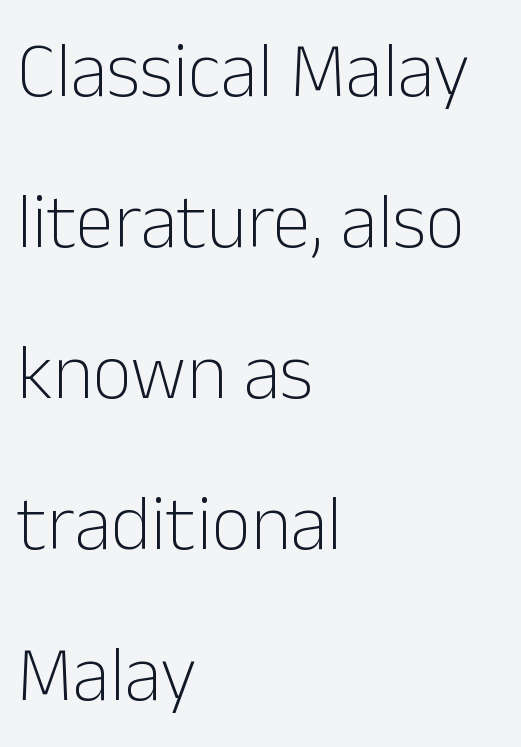
{"serif": "no", "italic": "no", "bold": "no", "weight": "light", "width": "normal", "stroke_contrast": "low", "x_height": "medium", "monospaced": "no", "underline": "no", "align": "left", "line_spacing": "loose", "line_spacing_ratio": 1.96, "letter_spacing": "normal", "letter_spacing_em": 0.0, "glyph_px": 77}
